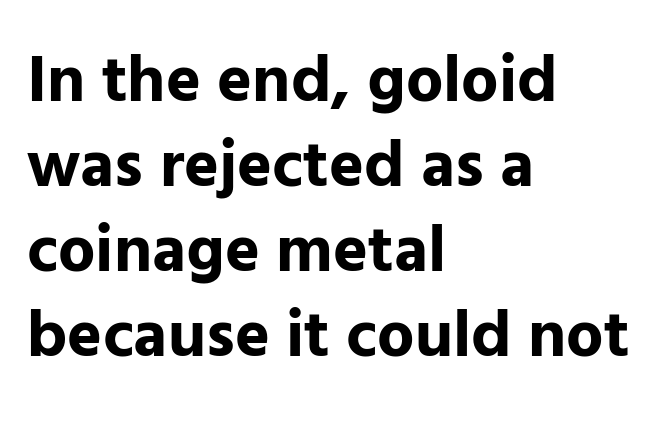
The image shows 66 px bold sans-serif type, upright; set left-aligned, normal line spacing (1.29x), normal letter spacing, not underlined; low stroke contrast and a medium x-height.
